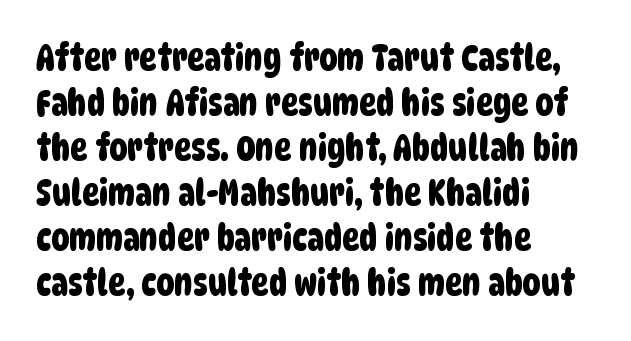
The image shows 36 px condensed sans-serif type; set left-aligned, normal line spacing (1.25x), normal letter spacing, not underlined; low stroke contrast and a large x-height.
